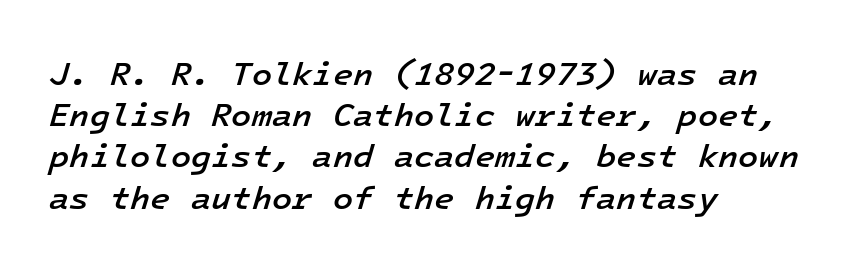
This sample uses plain, unmodified letter spacing. Glance below the letters and you will spot only blank space. Notice how the passage keeps a crisp vertical edge on the left only. The designer left line spacing at the default. The face used here is a semibold: visibly heavier than regular, lighter than bold. Note the uniform advance width — an 'i' takes as much space as an 'm'.
